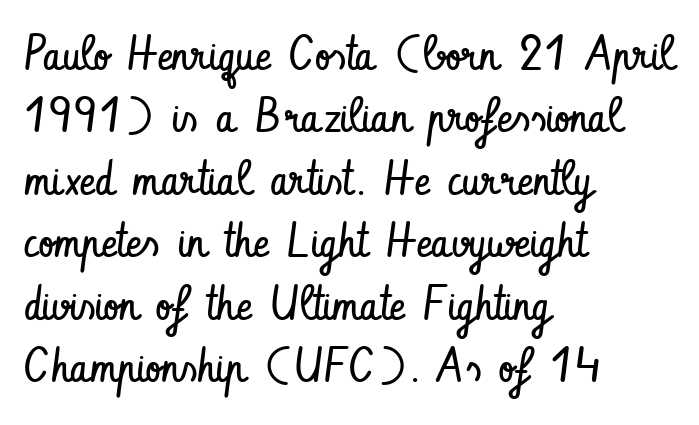
Any mark beneath the type? The region is blank. Horizontal bands of white between lines are of average thickness. Unlike italic type, these characters show no tilt at all. Reading down the block, your eye returns to a fixed left position each line. The face used here is proportionally spaced, like ordinary book or web type. Nothing sits at the stroke ends, so this counts as sans-serif.
